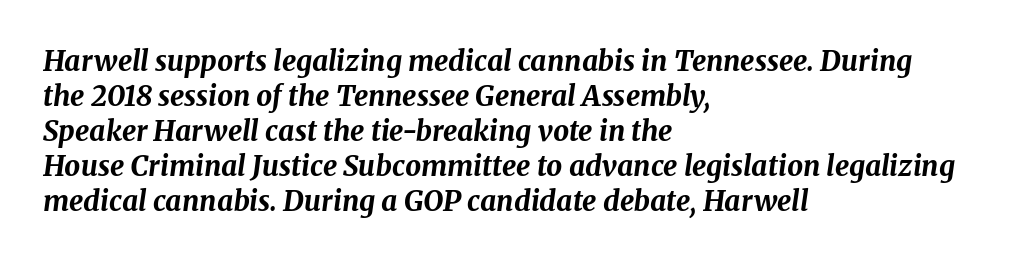
The image shows 28 px bold type, italic (leaning right); set left-aligned, normal line spacing (1.25x), normal letter spacing, not underlined; medium stroke contrast and a medium x-height.
